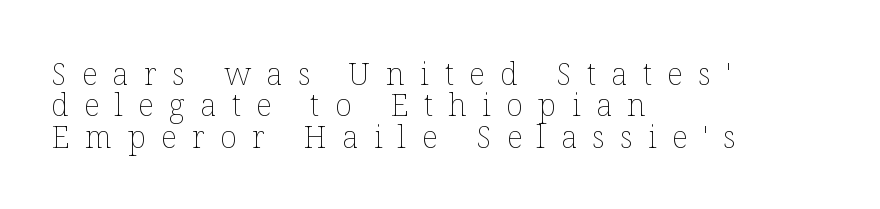
Is this a fixed-width face? No — the glyphs have proportional, varying widths. The letters stand upright; this is a roman face. Underlining? Definitely not there. Leading is clearly below the norm, producing a dense column. Horizontally, the lines are justified to the leading edge only. Look at the tracking — it's clearly loosened, letters drifting apart.
